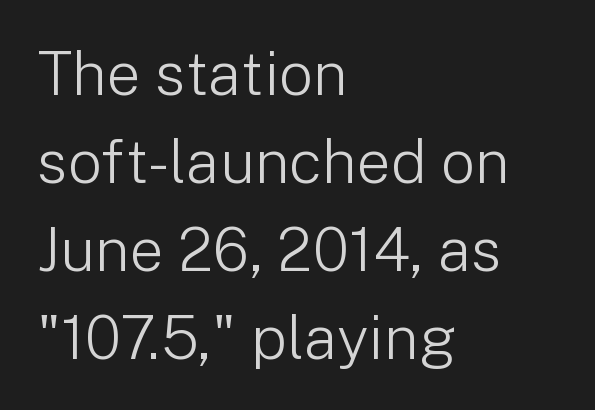
The image shows 61 px light sans-serif type, upright; set left-aligned, normal line spacing (1.44x), normal letter spacing, not underlined; low stroke contrast and a medium x-height.
